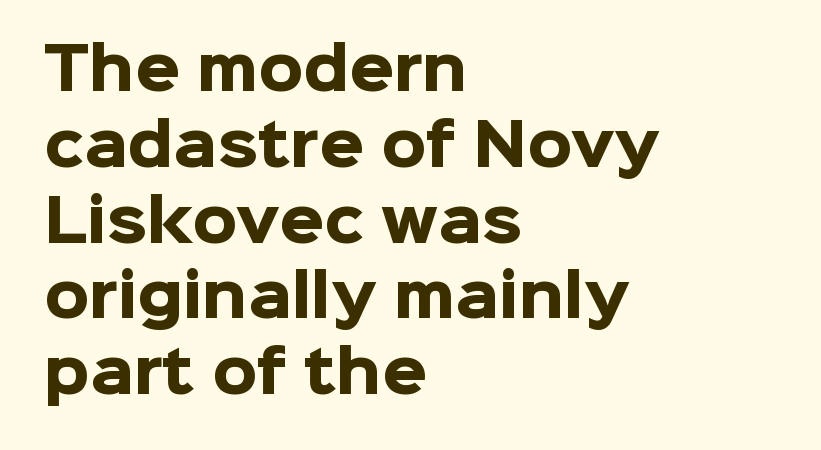
The image shows 57 px heavy sans-serif type, upright; set left-aligned, normal line spacing (1.33x), normal letter spacing, not underlined; low stroke contrast and a medium x-height.
